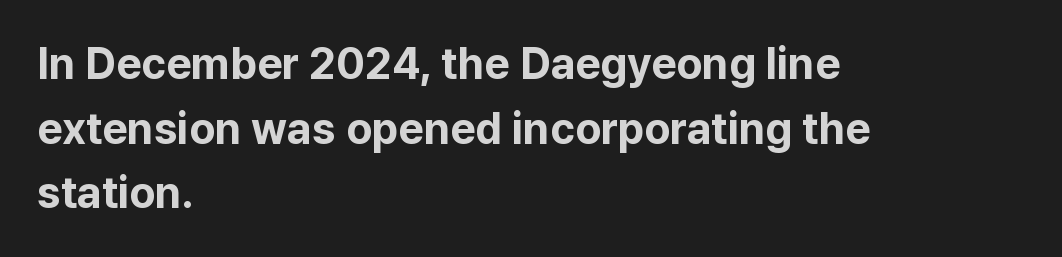
Spacing verdict: proportional, widths tailored to each character. Baseline-to-baseline distance is the conventional proportion of letter height. Is this a sans? Yes — the strokes have no serifs. A clean baseline with only descenders dipping below it. Layout note: lines flush left. The characters look thick and weighty, a clear bold.
